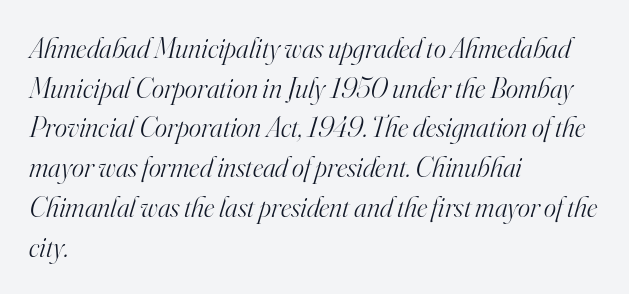
{"serif": "yes", "italic": "yes", "lean": "right", "slant_degrees": 16, "bold": "no", "weight": "light", "width": "normal", "stroke_contrast": "high", "x_height": "small", "monospaced": "no", "underline": "no", "align": "left", "line_spacing": "normal", "line_spacing_ratio": 1.37, "letter_spacing": "normal", "letter_spacing_em": 0.0, "glyph_px": 29}
